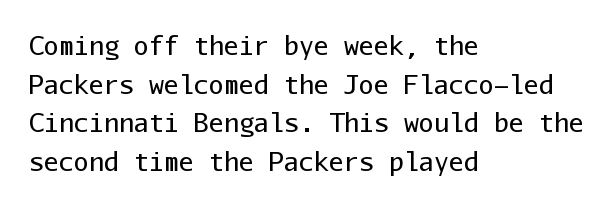
{"italic": "no", "bold": "no", "underline": "no", "align": "left", "line_spacing": "normal", "line_spacing_ratio": 1.55, "letter_spacing": "normal", "letter_spacing_em": 0.0, "glyph_px": 25}
